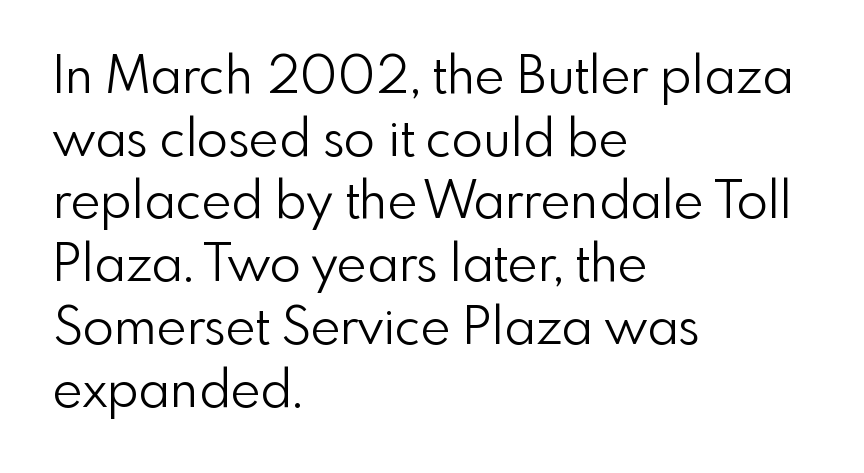
The image shows 51 px light sans-serif type, upright; set left-aligned, line spacing 1.23x, normal letter spacing, not underlined; a small x-height.
